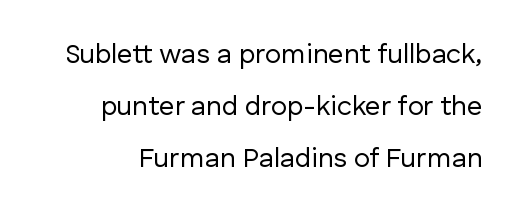
Weight: not bold — regular or lighter. Ascenders rise straight up at ninety degrees. The gap between lines stays unmarked. Between one letter and the next there's only the usual sliver of space. Reading down the column, the eye jumps a long way to each next line.
